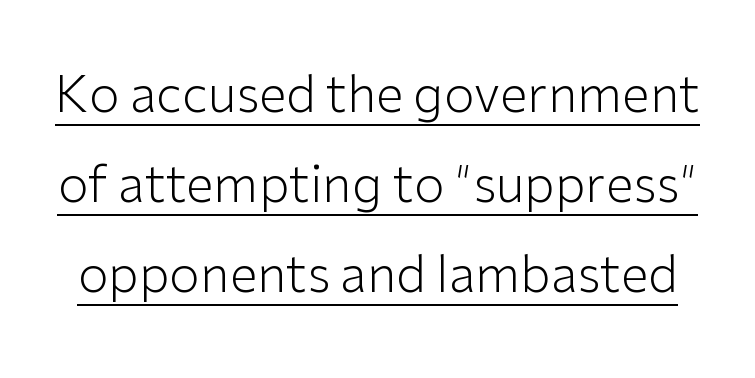
{"serif": "no", "italic": "no", "bold": "no", "weight": "light", "width": "normal", "stroke_contrast": "low", "x_height": "medium", "monospaced": "no", "underline": "yes", "line_spacing_ratio": 1.8, "letter_spacing": "normal", "letter_spacing_em": 0.0, "glyph_px": 50}
